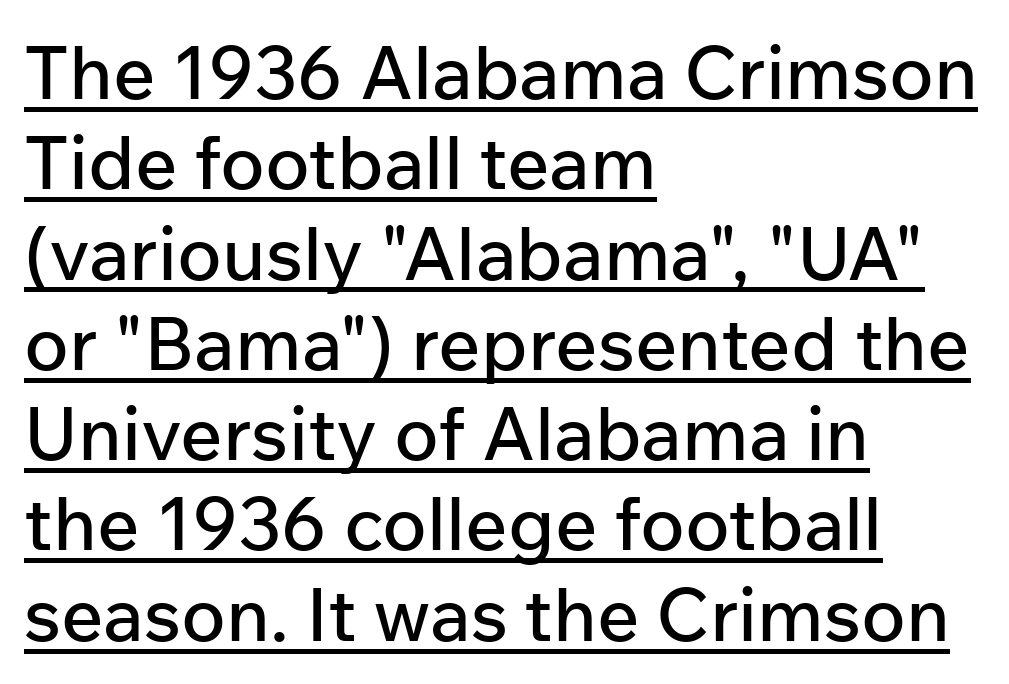
{"serif": "no", "italic": "no", "width": "normal", "stroke_contrast": "low", "x_height": "medium", "monospaced": "no", "underline": "yes", "align": "left", "line_spacing_ratio": 1.22, "letter_spacing": "normal", "letter_spacing_em": 0.0, "glyph_px": 74}
